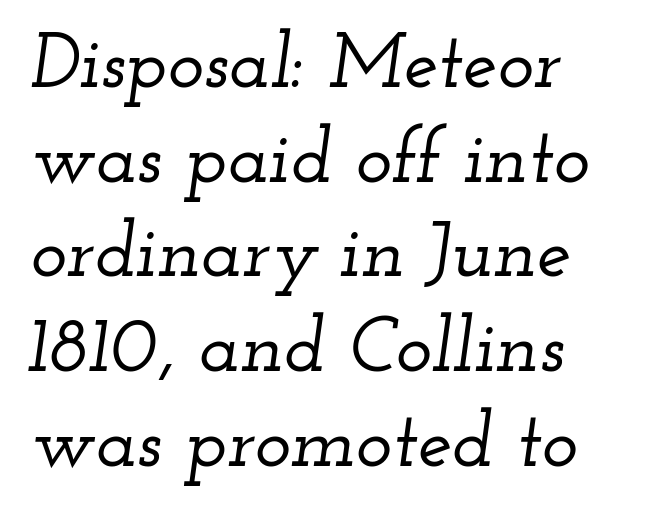
Q: Is the text italic (slanted)? A: Yes, it leans right by about 12 degrees.
Q: Is the typeface a serif or a sans-serif typeface? A: Serif.
Q: Is the text underlined? A: No.
Q: How is the paragraph aligned? A: Left-aligned.
Q: Is the spacing between letters normal or unusually wide? A: Normal.
Q: Width (condensed, normal, or wide)? A: Wide.
Q: Stroke contrast? A: Low.
Q: x-height? A: Small.
Q: Monospaced? A: No.
